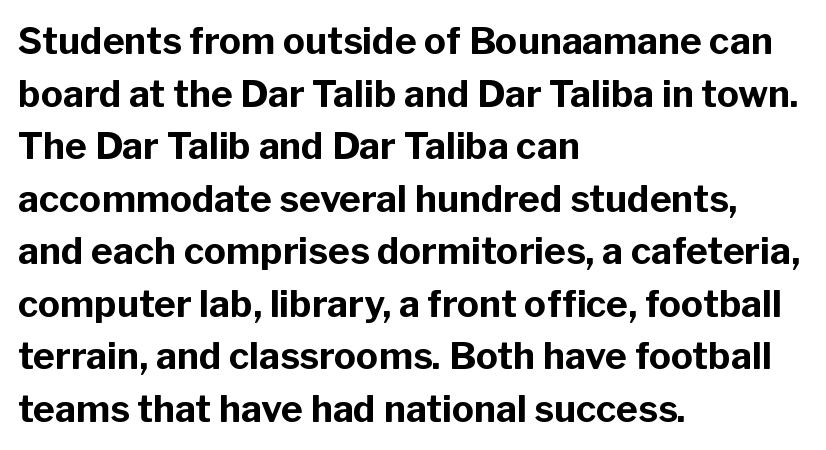
The leading is moderate, giving the passage an even texture. Observe the absence of serifs on each vertical stroke in this sample. You'd pick this weight for a headline — it's a proper bold. The area under the type is left untouched. Each letter keeps its own natural width here, so spacing adapts to shape. In terms of posture, this sample is upright.
